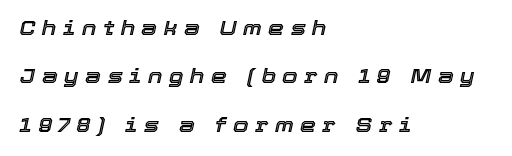
Q: Is the text italic (slanted)? A: Yes, it leans right by about 12 degrees.
Q: Is the text underlined? A: No.
Q: How is the paragraph aligned? A: Left-aligned.
Q: Is the spacing between letters normal or unusually wide? A: Unusually wide.
Q: Is the spacing between lines tight, normal or loose? A: Loose.
